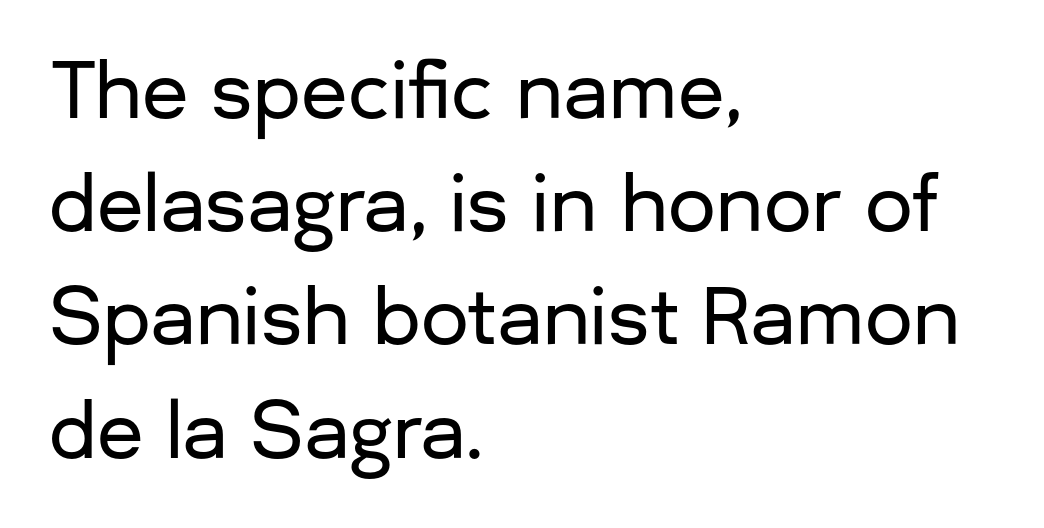
No italicization has been applied; the sample stays upright. This is sans-serif lettering, the kind often seen on screens and signage. Honestly, the letter spacing is just normal — you wouldn't notice it. Is there much room between lines? A standard amount, neither cramped nor airy.
